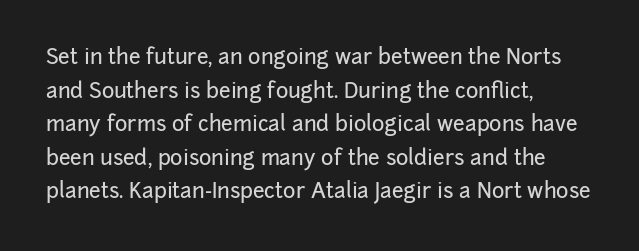
Between one letter and the next there's only the usual sliver of space. The baseline area is clear. Vertically, the passage feels balanced, rows spaced as you'd expect. This sample is left-justified, so line endings fall wherever the words run out.
